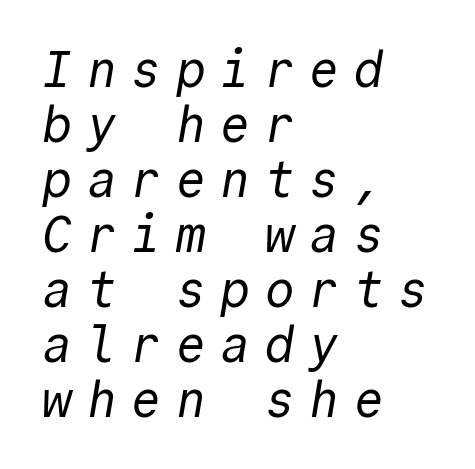
Q: Is the text bold? A: No.
Q: Is the typeface a serif or a sans-serif typeface? A: Sans-serif.
Q: Is the text underlined? A: No.
Q: How is the paragraph aligned? A: Left-aligned.
Q: Is the spacing between letters normal or unusually wide? A: Unusually wide.
Q: Is the spacing between lines tight, normal or loose? A: Tight.
Q: Width (condensed, normal, or wide)? A: Normal.
Q: x-height? A: Medium.
Q: Monospaced? A: Yes.
